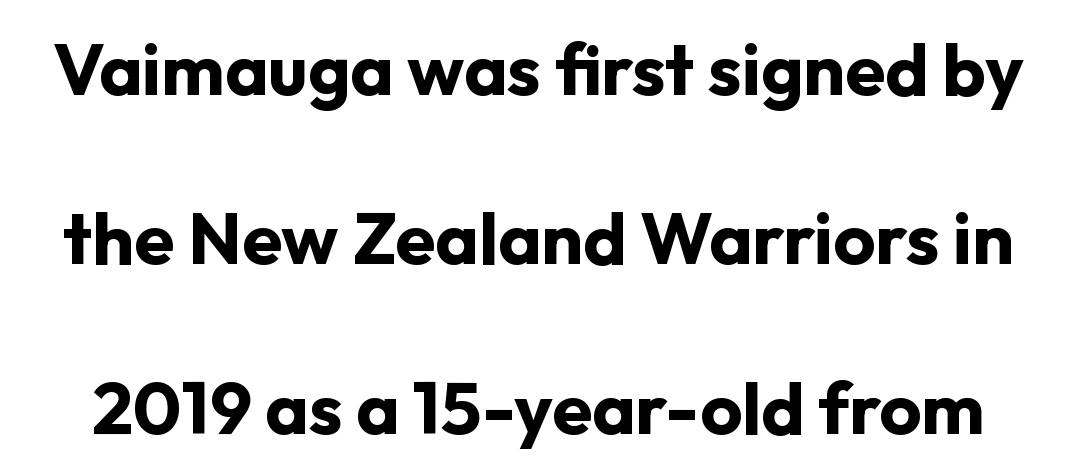
Beneath every word, the page is bare. Compared with typical paragraphs, the rows here are farther apart. This is sans-serif lettering, the kind often seen on screens and signage. These lines are rendered in a variable-pitch font.
